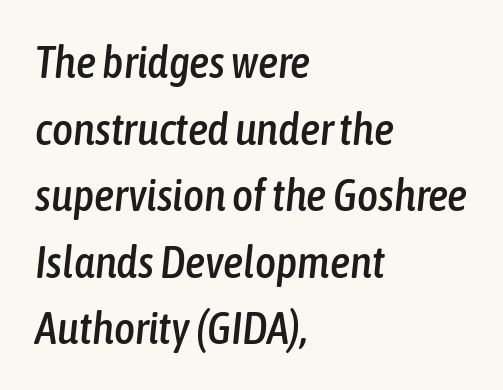
Q: Is the text italic (slanted)? A: Yes, it leans right by about 6 degrees.
Q: Is the text underlined? A: No.
Q: How is the paragraph aligned? A: Left-aligned.
Q: Is the spacing between letters normal or unusually wide? A: Normal.
Q: Is the spacing between lines tight, normal or loose? A: Normal.
Q: Width (condensed, normal, or wide)? A: Condensed.
Q: Stroke contrast? A: Low.
Q: x-height? A: Medium.
Q: Monospaced? A: No.
